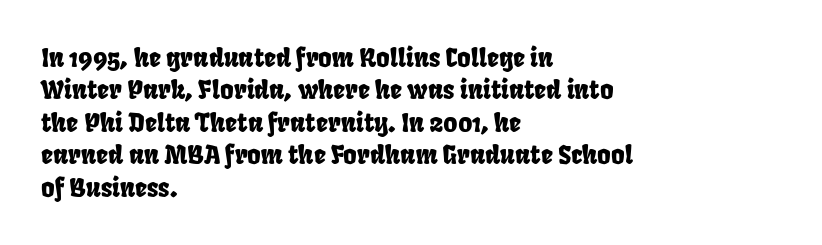
The image shows 26 px text type; set left-aligned, normal line spacing (1.25x), normal letter spacing, not underlined.
